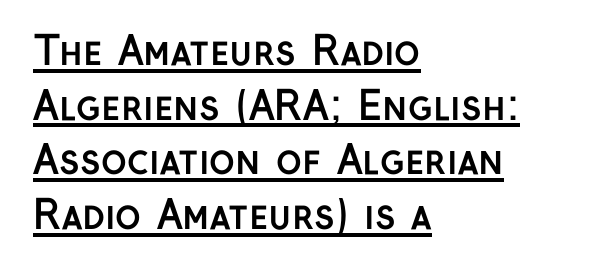
{"serif": "no", "italic": "no", "bold": "yes", "weight": "semibold", "width": "normal", "stroke_contrast": "low", "x_height": "medium", "monospaced": "no", "underline": "yes", "align": "left", "line_spacing": "normal", "line_spacing_ratio": 1.4, "letter_spacing": "normal", "letter_spacing_em": 0.0, "glyph_px": 39}
